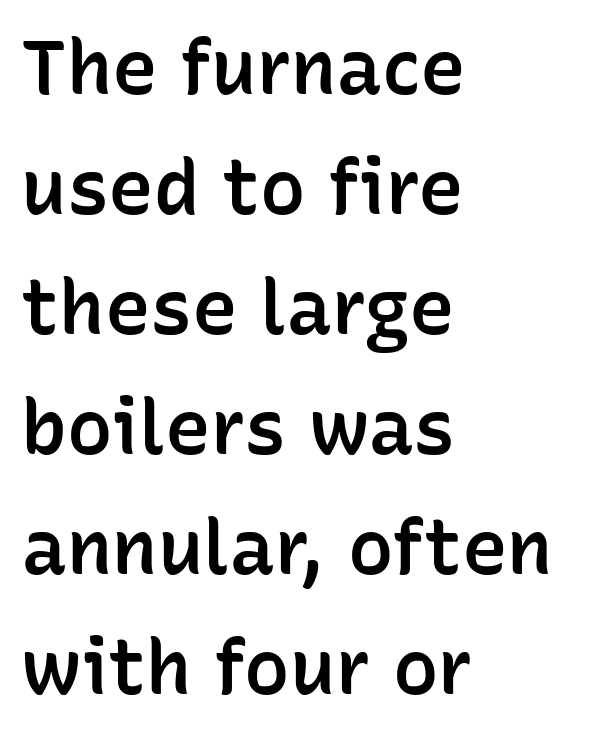
{"serif": "no", "italic": "no", "bold": "semi", "weight": "semibold", "width": "normal", "stroke_contrast": "low", "x_height": "medium", "monospaced": "no", "underline": "no", "align": "left", "line_spacing": "normal", "line_spacing_ratio": 1.58, "letter_spacing": "normal", "letter_spacing_em": 0.0, "glyph_px": 76}
